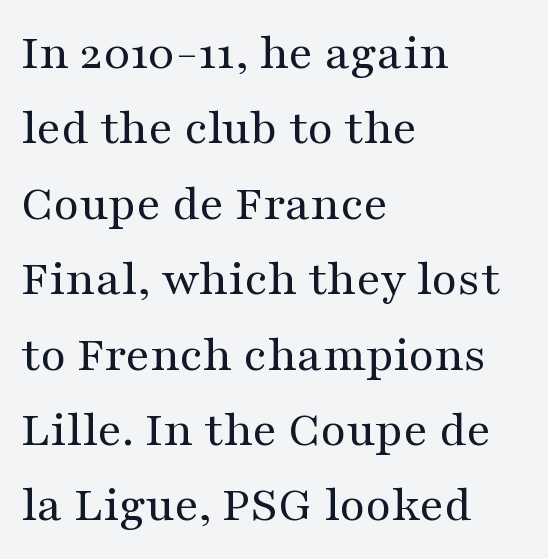
Q: Is the text bold? A: No.
Q: Is the text italic (slanted)? A: No, it is upright.
Q: Is the typeface a serif or a sans-serif typeface? A: Serif.
Q: Is the text underlined? A: No.
Q: How is the paragraph aligned? A: Left-aligned.
Q: Is the spacing between letters normal or unusually wide? A: Normal.
Q: Is the spacing between lines tight, normal or loose? A: Normal.
Q: Width (condensed, normal, or wide)? A: Wide.
Q: Stroke contrast? A: Medium.
Q: x-height? A: Medium.
Q: Monospaced? A: No.
